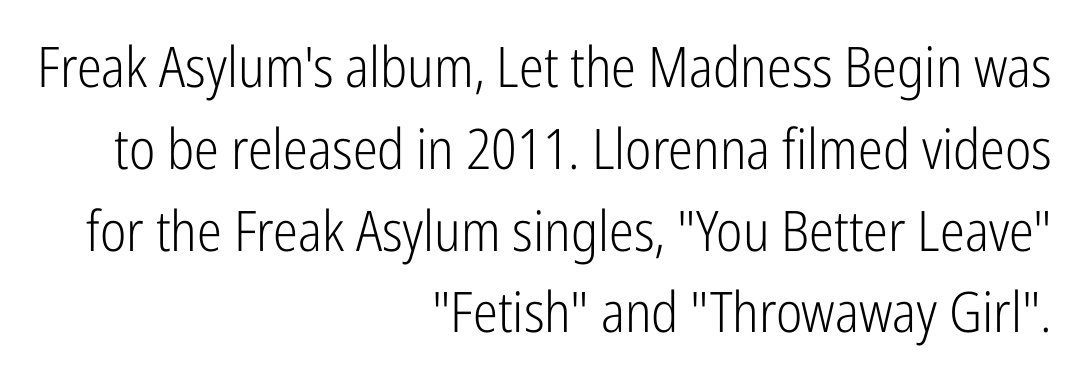
Q: Is the text bold? A: No.
Q: Is the text italic (slanted)? A: No, it is upright.
Q: Is the typeface a serif or a sans-serif typeface? A: Sans-serif.
Q: Is the text underlined? A: No.
Q: How is the paragraph aligned? A: Right-aligned.
Q: Is the spacing between letters normal or unusually wide? A: Normal.
Q: Is the spacing between lines tight, normal or loose? A: Normal.
Q: Width (condensed, normal, or wide)? A: Condensed.
Q: Stroke contrast? A: Low.
Q: x-height? A: Medium.
Q: Monospaced? A: No.
